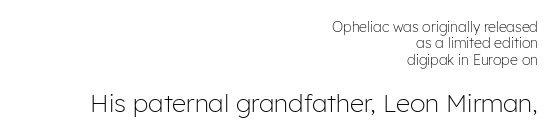
If you drew a ruler down the right edge, every line would touch it. The emphasis by scale lands on block number two, below. Nobody touched the tracking dial on this one. These glyphs show unthickened strokes, regular width or finer.
